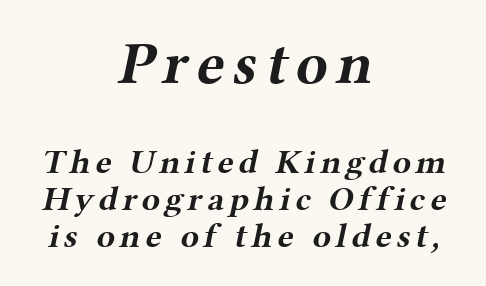
Q: Is the text bold? A: Yes.
Q: Is the typeface a serif or a sans-serif typeface? A: Serif.
Q: Is the text underlined? A: No.
Q: How is the paragraph aligned? A: Centered.
Q: Is the spacing between lines tight, normal or loose? A: Tight.
Q: Which block of text is set in a larger size, the first (top) or the second (bottom)? A: The first (top) one.
Q: Width (condensed, normal, or wide)? A: Wide.
Q: Stroke contrast? A: Medium.
Q: x-height? A: Medium.
Q: Monospaced? A: No.
